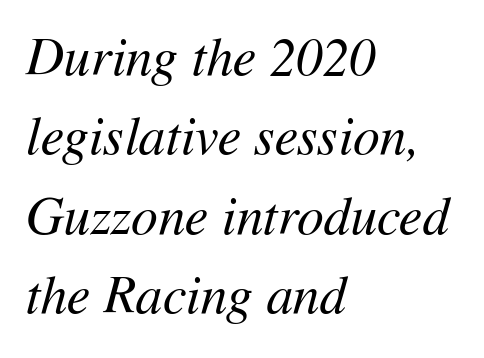
The image shows 53 px regular-weight type, italic (leaning right); set left-aligned, normal line spacing (1.5x), normal letter spacing, not underlined; medium stroke contrast and a medium x-height.
